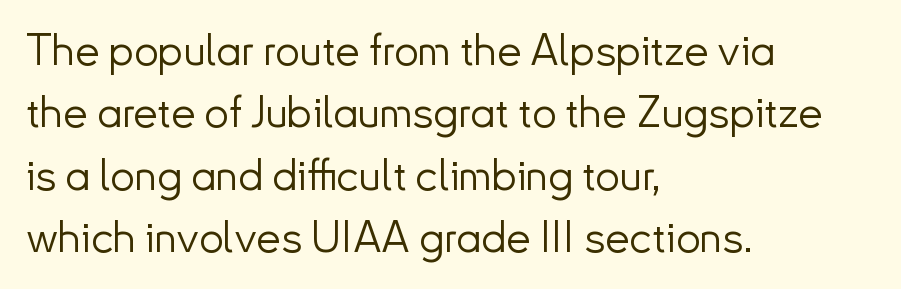
The image shows 44 px light sans-serif type, upright; set left-aligned, normal line spacing (1.42x), normal letter spacing, not underlined; low stroke contrast and a small x-height.
